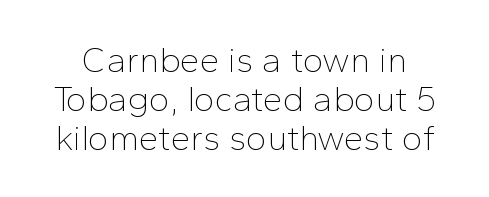
{"serif": "no", "italic": "no", "bold": "no", "weight": "thin", "width": "normal", "stroke_contrast": "low", "x_height": "medium", "monospaced": "no", "underline": "no", "line_spacing": "tight", "line_spacing_ratio": 1.11, "letter_spacing": "normal", "letter_spacing_em": 0.0, "glyph_px": 35}
